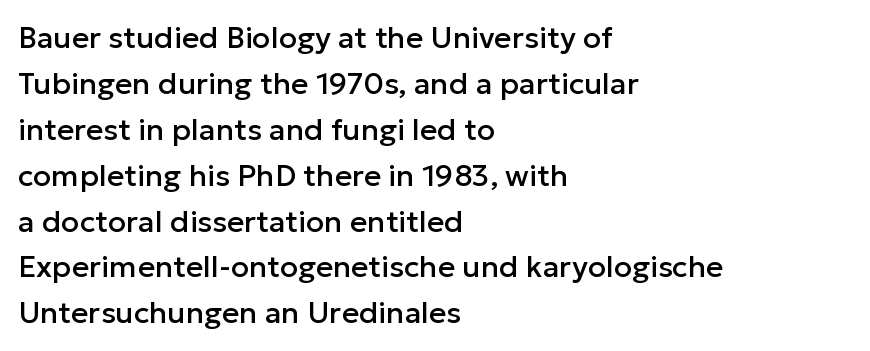
Casual observation: everything's shoved over to the left. Whoever set this chose a conventional vertical rhythm. Unlike italic type, these characters show no tilt at all. Compared with typical body copy, the letter spacing here is the same. The baseline area is clear. Regarding serifs, this sample does without them.
